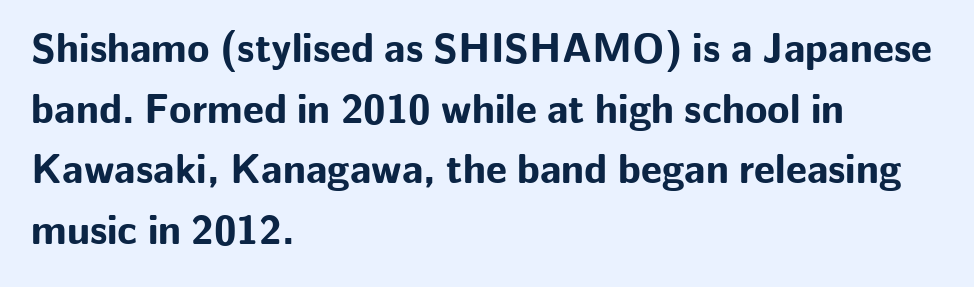
Q: Is the text bold? A: Yes.
Q: Is the text italic (slanted)? A: No, it is upright.
Q: Is the typeface a serif or a sans-serif typeface? A: Sans-serif.
Q: Is the text underlined? A: No.
Q: How is the paragraph aligned? A: Left-aligned.
Q: Is the spacing between letters normal or unusually wide? A: Normal.
Q: Is the spacing between lines tight, normal or loose? A: Normal.
Q: Width (condensed, normal, or wide)? A: Normal.
Q: Stroke contrast? A: Low.
Q: x-height? A: Medium.
Q: Monospaced? A: No.
